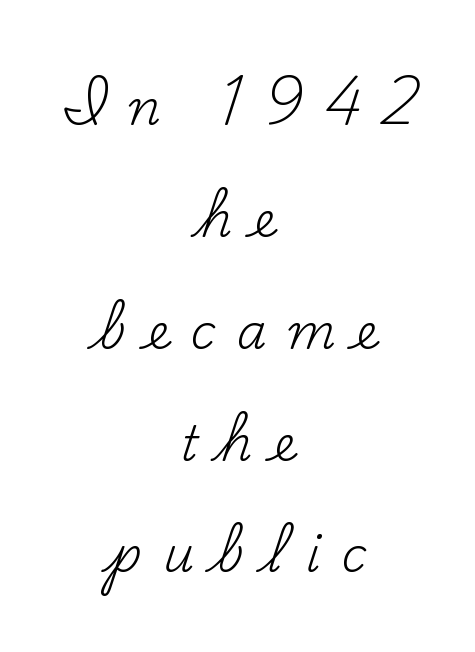
Q: Is the text bold? A: No.
Q: Is the text italic (slanted)? A: Yes.
Q: Is the typeface a serif or a sans-serif typeface? A: Serif.
Q: Is the text underlined? A: No.
Q: How is the paragraph aligned? A: Centered.
Q: Is the spacing between letters normal or unusually wide? A: Unusually wide.
Q: Is the spacing between lines tight, normal or loose? A: Loose.
Q: Width (condensed, normal, or wide)? A: Normal.
Q: Stroke contrast? A: Medium.
Q: x-height? A: Small.
Q: Monospaced? A: No.
